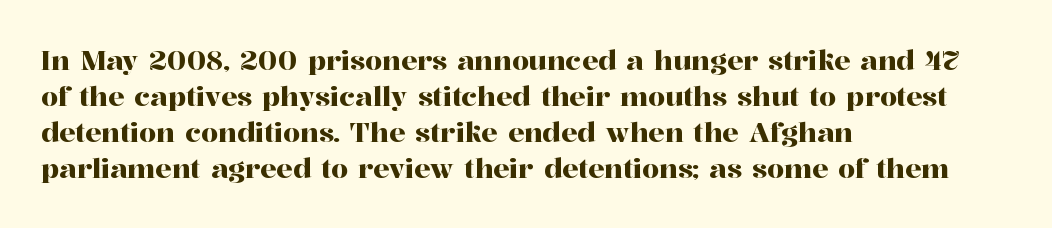
{"italic": "no", "underline": "no", "align": "left", "line_spacing": "normal", "line_spacing_ratio": 1.33, "letter_spacing": "normal", "letter_spacing_em": 0.0, "glyph_px": 27}
